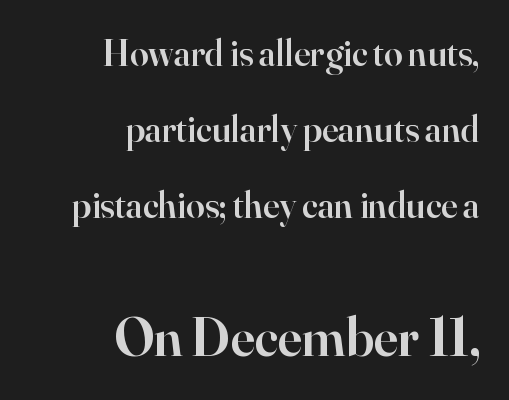
Tracking here is standard; glyphs follow each other at the usual distance. Look at the bottom of the vertical strokes: they flare into serifs here. The rendering uses natural spacing where letterforms have individual widths. The area under the type is left untouched. A great deal of white space separates one row of letters from the next. The letters are semibold — heavier than regular but short of a full bold.
